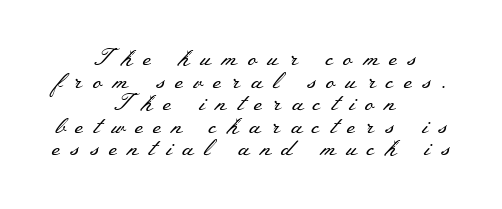
Q: Is the text bold? A: No.
Q: Is the text italic (slanted)? A: Yes.
Q: Is the text underlined? A: No.
Q: How is the paragraph aligned? A: Centered.
Q: Is the spacing between letters normal or unusually wide? A: Unusually wide.
Q: Is the spacing between lines tight, normal or loose? A: Tight.
